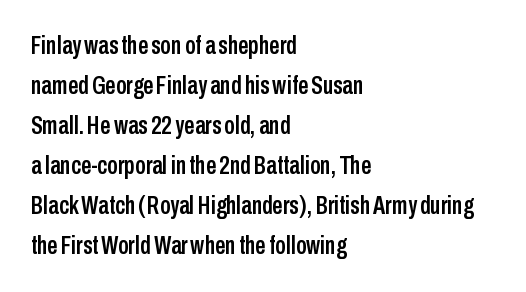
The image shows 26 px text type, upright; set left-aligned, normal line spacing (1.54x), normal letter spacing, not underlined.
